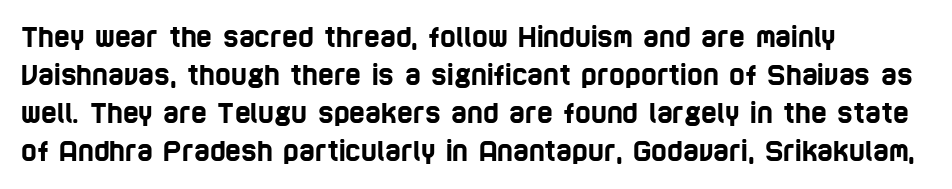
Q: Is the text underlined? A: No.
Q: How is the paragraph aligned? A: Left-aligned.
Q: Is the spacing between letters normal or unusually wide? A: Normal.
Q: Is the spacing between lines tight, normal or loose? A: Normal.
